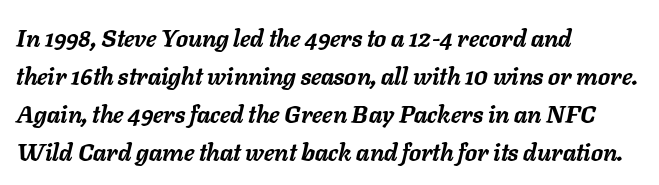
The image shows 24 px bold type, italic (leaning right); set left-aligned, normal line spacing (1.58x), normal letter spacing, not underlined.
